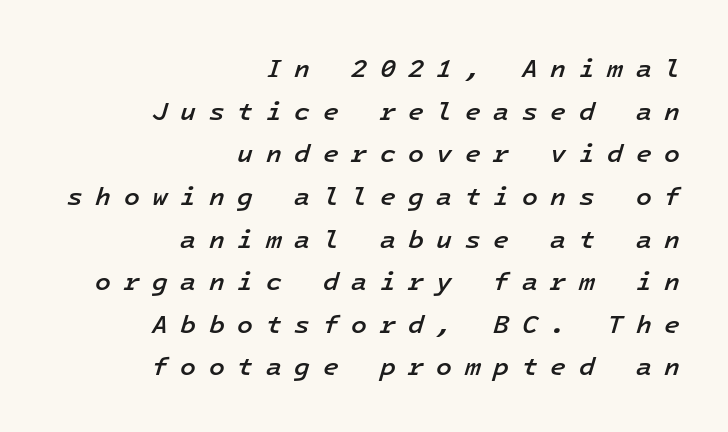
Q: Is the text bold? A: Semi-bold.
Q: Is the text italic (slanted)? A: Yes, it leans right by about 16 degrees.
Q: Is the text underlined? A: No.
Q: How is the paragraph aligned? A: Right-aligned.
Q: Is the spacing between letters normal or unusually wide? A: Unusually wide.
Q: Is the spacing between lines tight, normal or loose? A: Normal.
